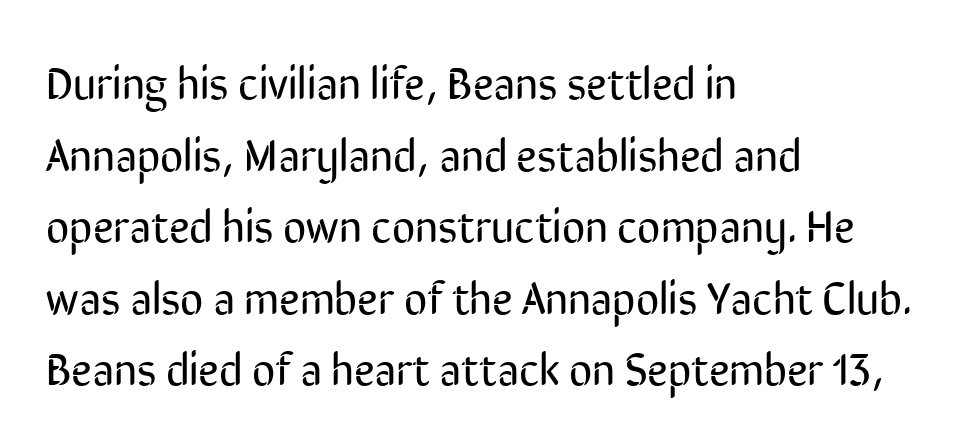
These lines are rendered in a variable-pitch font. Unmarked baselines from the first word to the last. Notice how the stems are strictly vertical — no italics here. Stem width sits at or under what a default text font uses. The letters sit at their default tracking, neither squeezed nor spread. Are there feet on the stems? There aren't — it's a sans.
